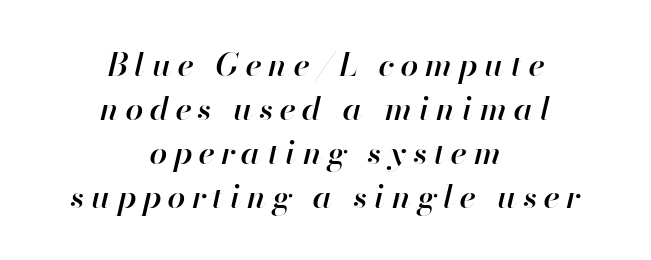
Only glyphs here, with clear space below each row. Yep, that's italic — everything's leaning. How would I describe the line gaps? Plain and ordinary. Line starts and ends both wander, symmetrically. The type is letterspaced generously, with wide tracking. The letters advance in unequal steps, a hallmark of proportional type.
